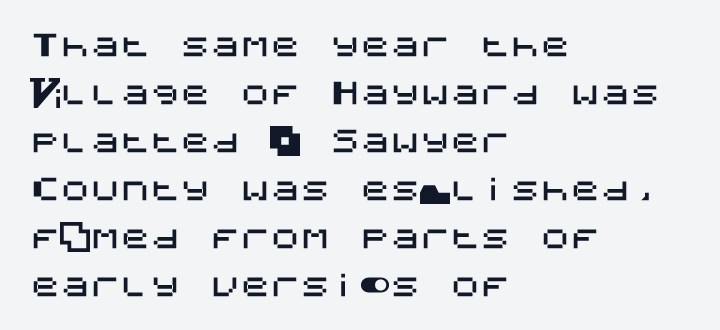
{"serif": "no", "italic": "no", "width": "normal", "stroke_contrast": "medium", "x_height": "large", "underline": "no", "align": "left", "line_spacing": "normal", "line_spacing_ratio": 1.6, "letter_spacing": "normal", "letter_spacing_em": 0.0, "glyph_px": 30}
